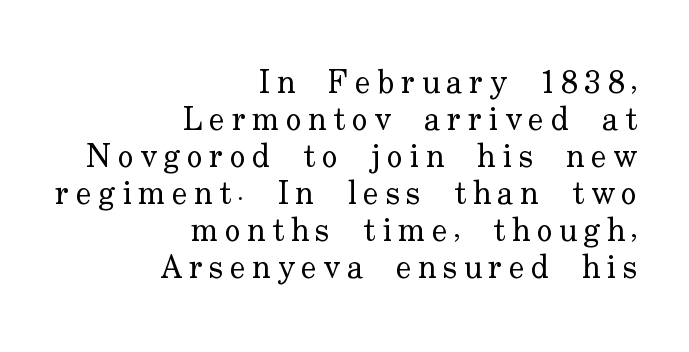
Q: Is the text bold? A: No.
Q: Is the text italic (slanted)? A: No, it is upright.
Q: Is the typeface a serif or a sans-serif typeface? A: Serif.
Q: Is the text underlined? A: No.
Q: How is the paragraph aligned? A: Right-aligned.
Q: Is the spacing between letters normal or unusually wide? A: Unusually wide.
Q: Is the spacing between lines tight, normal or loose? A: Tight.
Q: Width (condensed, normal, or wide)? A: Normal.
Q: Stroke contrast? A: Low.
Q: x-height? A: Small.
Q: Monospaced? A: No.
